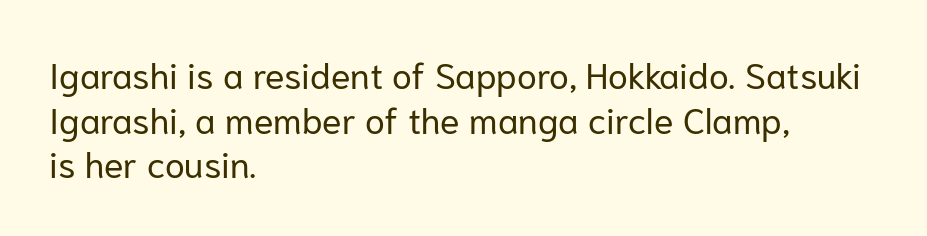
{"serif": "no", "italic": "no", "bold": "no", "weight": "regular", "width": "normal", "stroke_contrast": "low", "x_height": "medium", "monospaced": "no", "underline": "no", "align": "left", "line_spacing_ratio": 1.24, "letter_spacing": "normal", "letter_spacing_em": 0.0, "glyph_px": 36}
